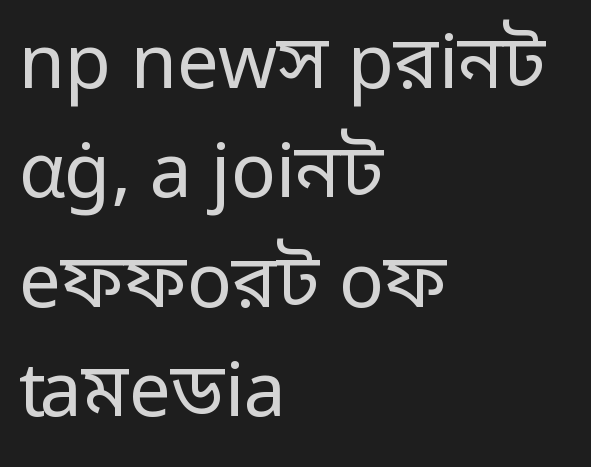
In terms of posture, this sample is upright. On a weight scale, this lands at 450 or below. Between one letter and the next there's only the usual sliver of space. Successive baselines arrive at the customary interval.
